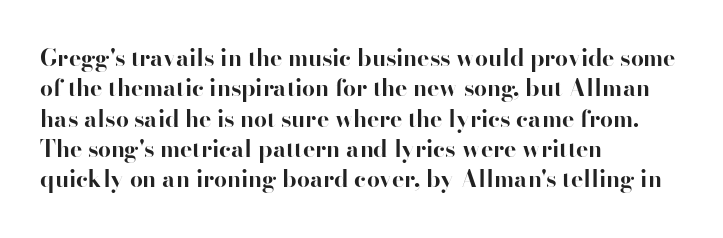
The image shows 23 px bold type, upright; set left-aligned, normal line spacing (1.32x), normal letter spacing, not underlined.
